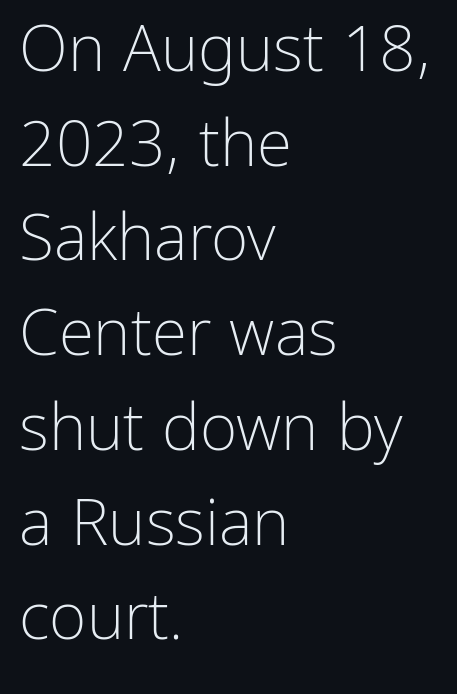
{"serif": "no", "italic": "no", "bold": "no", "weight": "light", "width": "normal", "stroke_contrast": "low", "x_height": "medium", "monospaced": "no", "underline": "no", "align": "left", "line_spacing": "normal", "line_spacing_ratio": 1.48, "letter_spacing": "normal", "letter_spacing_em": 0.0, "glyph_px": 64}
